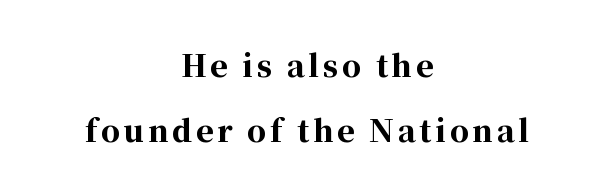
Leading: increased. No italicization has been applied; the sample stays upright. The typeface chosen for these lines features serifs. Is this a fixed-width face? No — the glyphs have proportional, varying widths.
